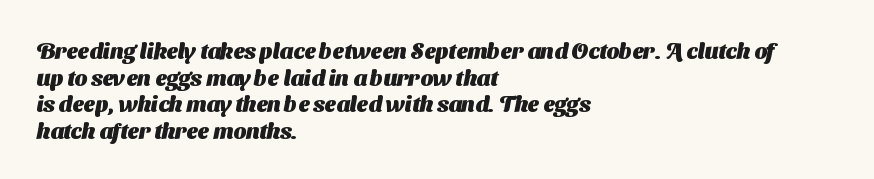
The image shows 22 px bold type; set left-aligned, line spacing 1.21x, normal letter spacing, not underlined.
